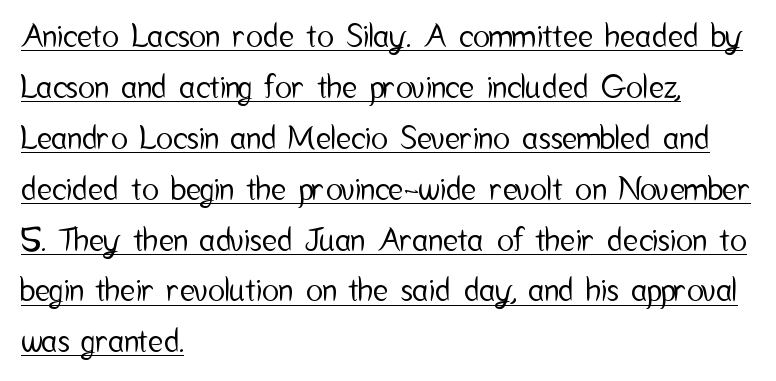
{"serif": "no", "italic": "no", "width": "condensed", "stroke_contrast": "low", "x_height": "medium", "monospaced": "no", "underline": "yes", "align": "left", "line_spacing": "normal", "line_spacing_ratio": 1.59, "letter_spacing": "normal", "letter_spacing_em": 0.0, "glyph_px": 32}
